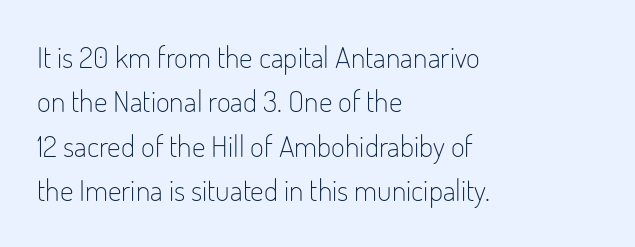
The text was rendered using a sans face with plain stroke endings. Spacing verdict: proportional, widths tailored to each character. Weight: regular or lighter. These lines sit exactly where default settings would place them. Does extra space separate the letters? No, they use regular spacing.
